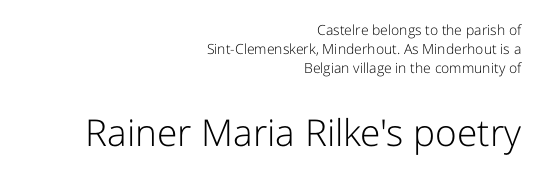
The image shows 37 px light sans-serif type, upright; set right-aligned, normal line spacing (1.34x), normal letter spacing, not underlined; the second (bottom) block is 2.64x larger; low stroke contrast and a medium x-height.
